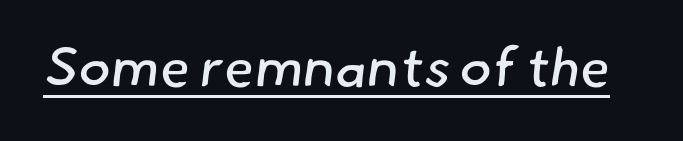
Q: Is the text bold? A: No.
Q: Is the typeface a serif or a sans-serif typeface? A: Sans-serif.
Q: Is the text underlined? A: Yes.
Q: Is the spacing between letters normal or unusually wide? A: Normal.
Q: Width (condensed, normal, or wide)? A: Normal.
Q: Stroke contrast? A: Low.
Q: x-height? A: Small.
Q: Monospaced? A: No.
